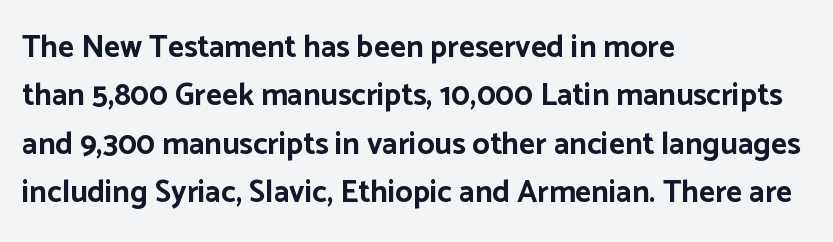
The image shows 31 px bold sans-serif type, upright; set left-aligned, normal line spacing (1.56x), normal letter spacing, not underlined; low stroke contrast and a medium x-height.
